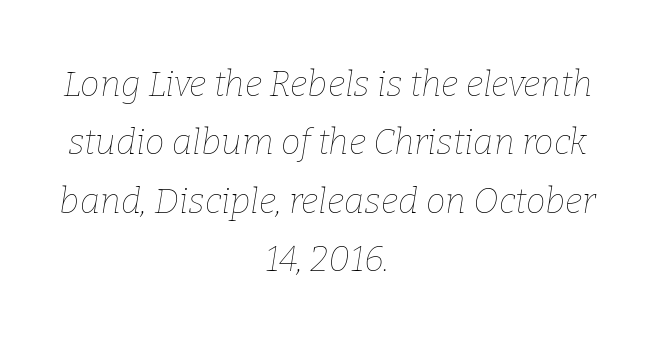
Q: Is the text bold? A: No.
Q: Is the text italic (slanted)? A: Yes, it leans right by about 9 degrees.
Q: Is the text underlined? A: No.
Q: How is the paragraph aligned? A: Centered.
Q: Is the spacing between letters normal or unusually wide? A: Normal.
Q: Is the spacing between lines tight, normal or loose? A: Normal.
Q: Width (condensed, normal, or wide)? A: Normal.
Q: Stroke contrast? A: Low.
Q: x-height? A: Medium.
Q: Monospaced? A: No.
